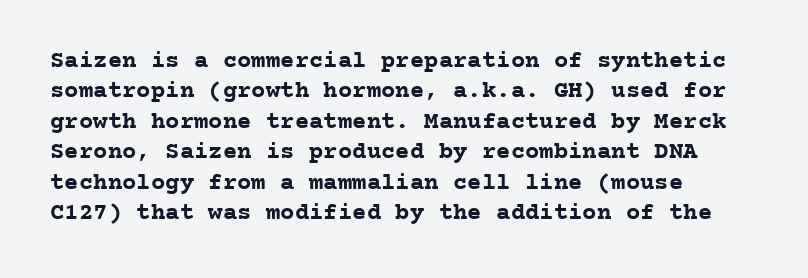
The glyphs are unaccompanied by any horizontal stroke below them. The leading is moderate, giving the passage an even texture. Left-aligned paragraph, ragged on the right. A full-strength bold gives these letters their thick strokes. This sample uses an upright cut, with every glyph sitting square on the baseline.
